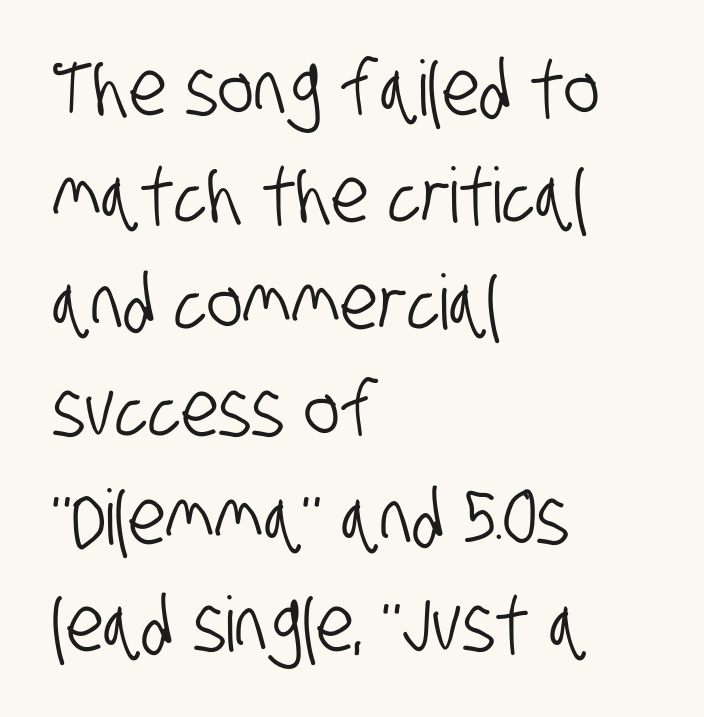
{"serif": "no", "width": "condensed", "stroke_contrast": "low", "x_height": "large", "monospaced": "no", "underline": "no", "align": "left", "line_spacing": "normal", "line_spacing_ratio": 1.41, "letter_spacing": "normal", "letter_spacing_em": 0.0, "glyph_px": 76}
